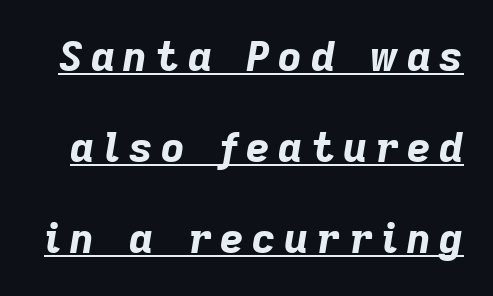
Heavy, bold letterforms. Looks like regular typesetting: each glyph gets only the width it needs. The rendering uses the underline text-decoration. There is plenty of visible air inserted between adjacent glyphs. The lines are spread far apart with generous leading.
